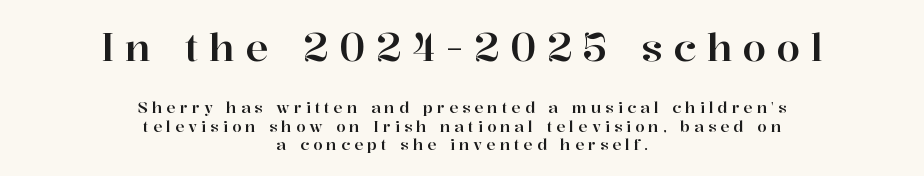
The image shows 38 px serif type, upright; set centered, line spacing 1.21x, unusually wide letter spacing (+0.28 em), not underlined; the first (top) block is 2.53x larger; high stroke contrast and a medium x-height.
